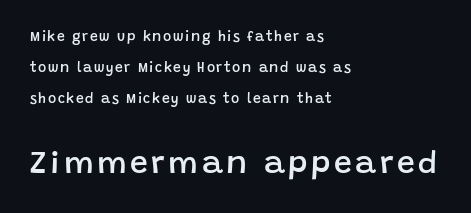
{"serif": "no", "italic": "no", "bold": "semi", "weight": "semibold", "width": "normal", "stroke_contrast": "low", "x_height": "large", "monospaced": "no", "underline": "no", "align": "left", "line_spacing": "loose", "line_spacing_ratio": 2.23, "larger_block": "second", "size_ratio": 2.29, "glyph_px": 32}
